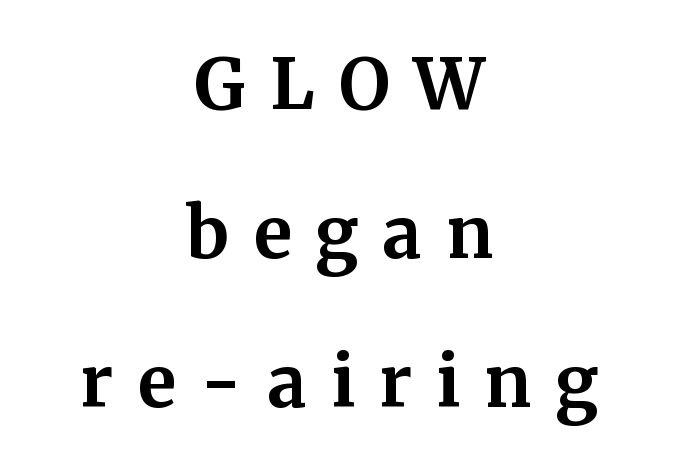
The image shows 70 px bold serif type, upright; set centered, loose line spacing (2.13x), unusually wide letter spacing (+0.34 em), not underlined; medium stroke contrast and a medium x-height.
